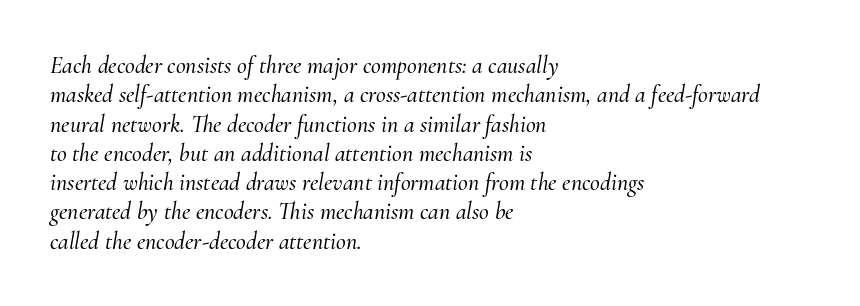
Just letters on the line, the space beneath them empty. In terms of letterspacing, this is plain default setting. Designer's note — italics engaged. Line starts are locked; line ends wander.
